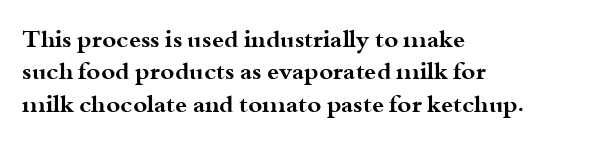
The image shows 24 px bold type, upright; set left-aligned, normal line spacing (1.35x), normal letter spacing, not underlined.
